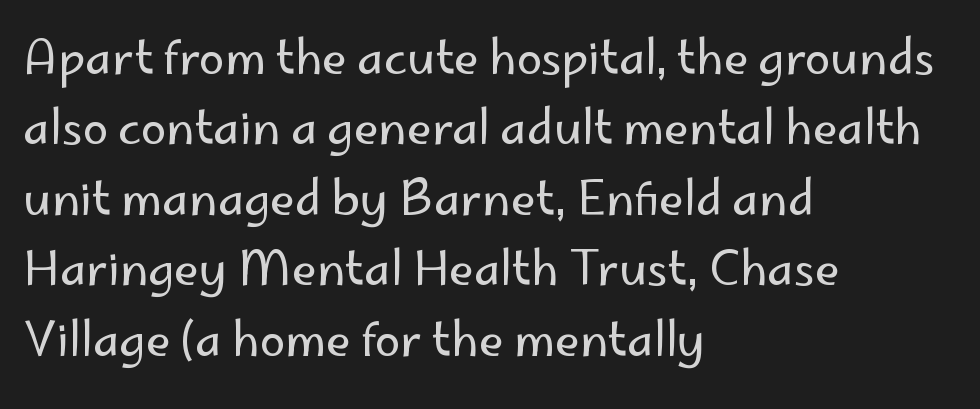
Baseline-to-baseline distance is the conventional proportion of letter height. Glyph-to-glyph distance matches everyday printed text. Each letter's strokes conclude bluntly, with no projecting serifs. Character widths vary here, with narrow letters taking less room than wide ones.
